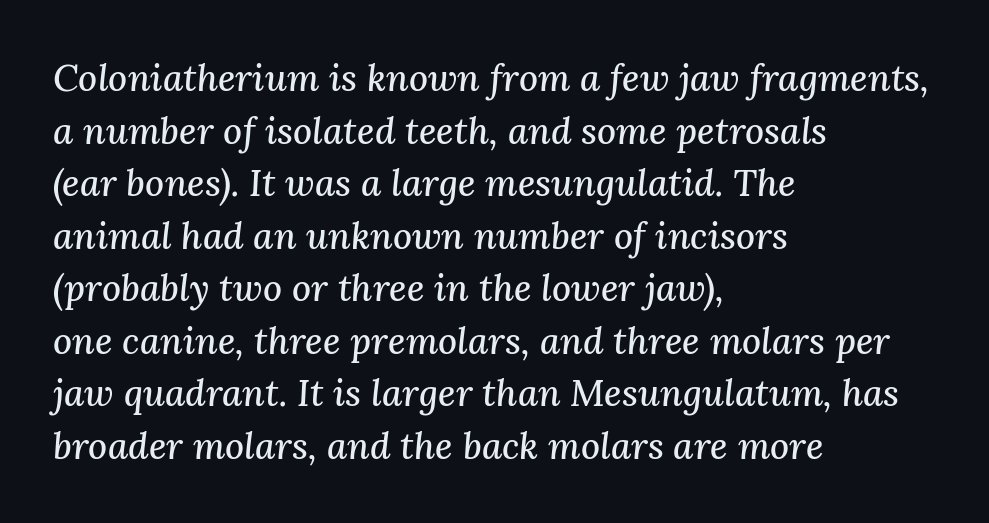
Q: Is the text italic (slanted)? A: Yes, it leans right by about 3 degrees.
Q: Is the typeface a serif or a sans-serif typeface? A: Serif.
Q: Is the text underlined? A: No.
Q: How is the paragraph aligned? A: Left-aligned.
Q: Is the spacing between letters normal or unusually wide? A: Normal.
Q: Is the spacing between lines tight, normal or loose? A: Normal.
Q: Width (condensed, normal, or wide)? A: Normal.
Q: Stroke contrast? A: Medium.
Q: x-height? A: Medium.
Q: Monospaced? A: No.
